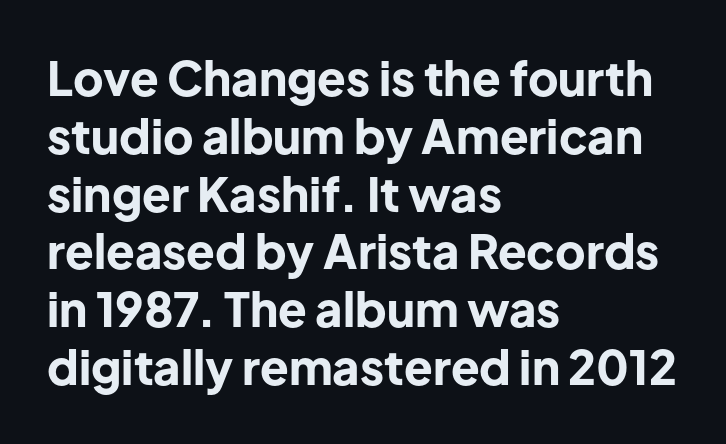
Rule under the text: the space is simply empty. This rendering uses left alignment, leaving the right contour irregular. The letters stand straight up with perfectly vertical stems. Looks like regular typesetting: each glyph gets only the width it needs.
